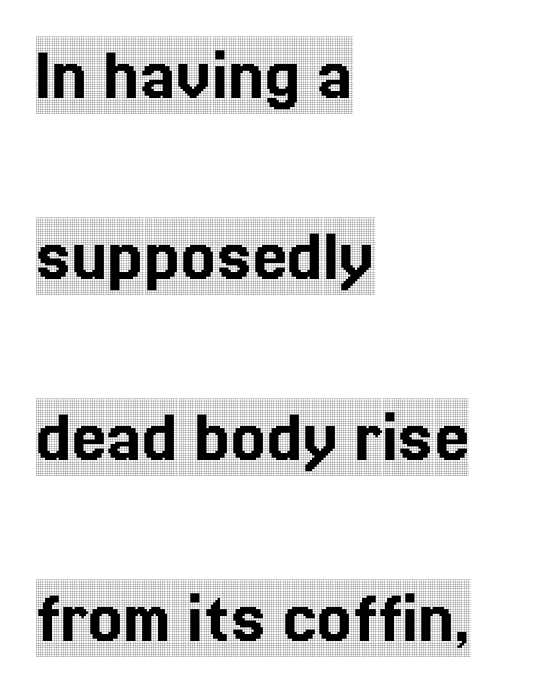
Spacing between characters is what you'd get straight out of the box. Short and long lines alike share a common starting point at left. Whoever set this chose breathing room over compactness in the vertical rhythm. Clear beneath every line of the passage. These lines are rendered in a variable-pitch font. Nope, not italic — everything's standing straight.
